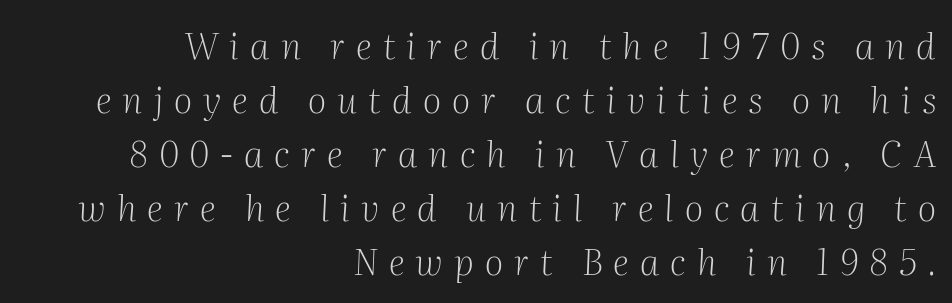
{"serif": "yes", "italic": "yes", "lean": "right", "slant_degrees": 2, "bold": "no", "weight": "light", "width": "normal", "stroke_contrast": "medium", "x_height": "medium", "monospaced": "no", "underline": "no", "align": "right", "line_spacing": "normal", "line_spacing_ratio": 1.5, "letter_spacing": "wide", "letter_spacing_em": 0.31, "glyph_px": 36}
